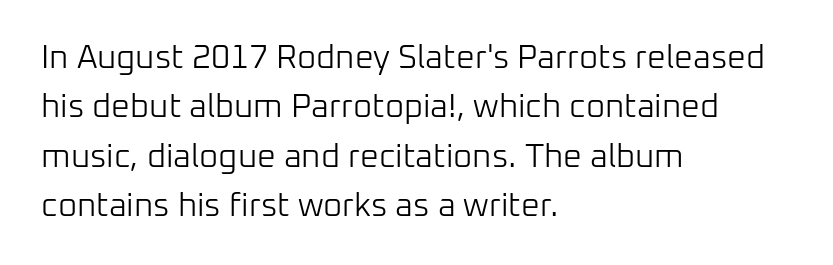
The image shows 33 px light sans-serif type, upright; set left-aligned, normal line spacing (1.5x), normal letter spacing, not underlined; low stroke contrast and a medium x-height.
